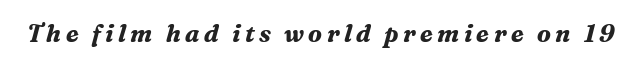
Q: Is the text bold? A: Yes.
Q: Is the text italic (slanted)? A: Yes, it leans right by about 16 degrees.
Q: Is the text underlined? A: No.
